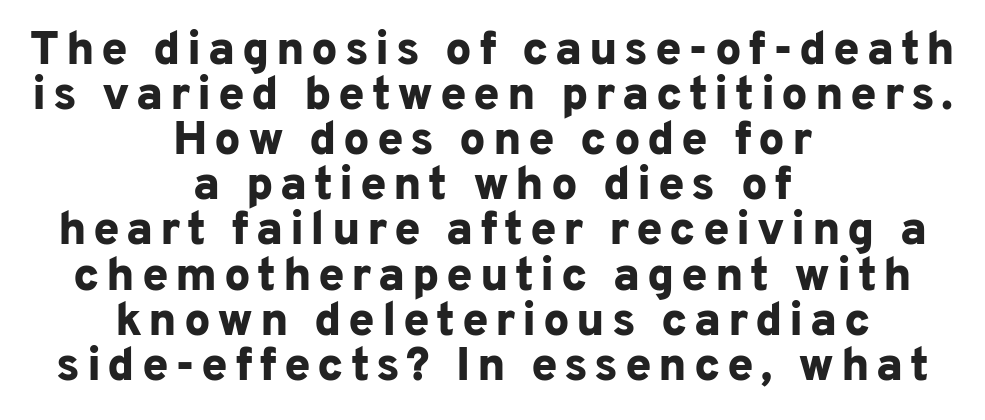
Visually the block forms a symmetrical silhouette, jagged on both flanks. A dark, heavy texture on the line: the type is bold. The lines are packed closely together with very little leading. Quick note: not italic, upright. Lines of text with bare space underneath. The passage shown is typed in a proportional face where columns would drift.
